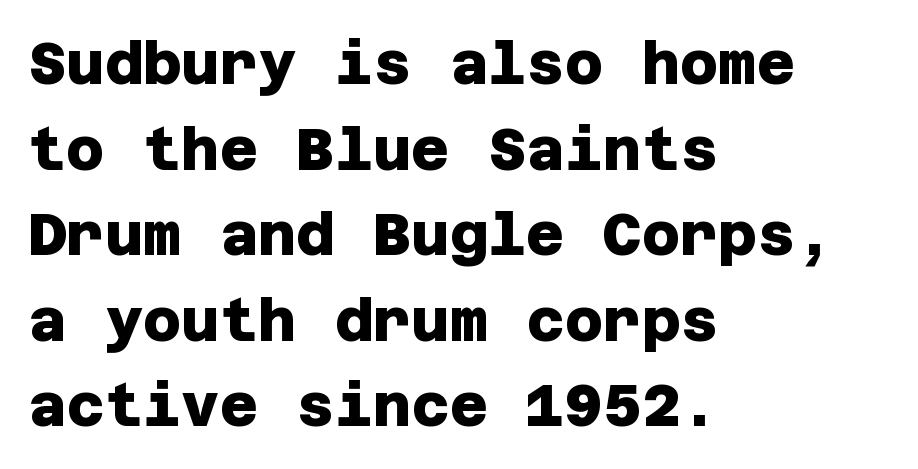
The image shows 59 px heavy sans-serif type; set left-aligned, normal line spacing (1.45x), normal letter spacing, not underlined; low stroke contrast and a large x-height.
